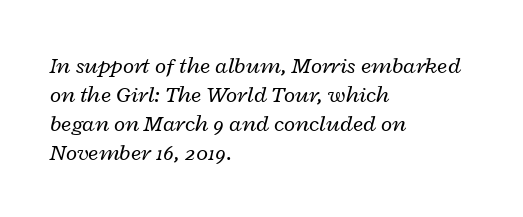
{"italic": "yes", "lean": "right", "slant_degrees": 12, "bold": "no", "underline": "no", "align": "left", "line_spacing": "normal", "line_spacing_ratio": 1.26, "letter_spacing": "normal", "letter_spacing_em": 0.0, "glyph_px": 23}
